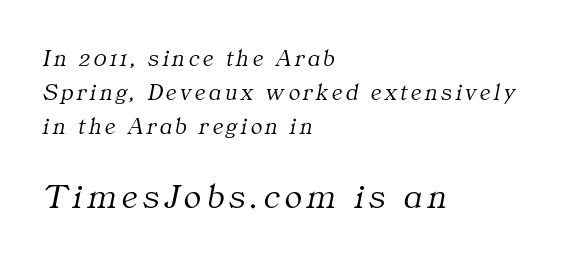
Every character sits at an angle, as italics do. Line starts are locked; line ends wander. A typesetter would label this face a serif. Reading down the column, the eye jumps a familiar distance to each next line.
